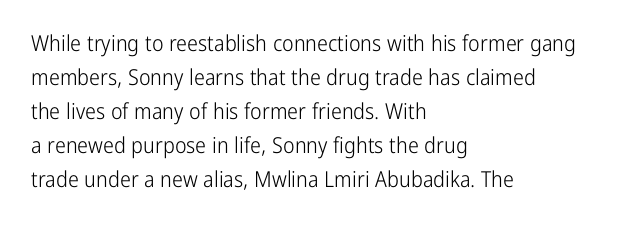
The image shows 22 px text type, upright; set left-aligned, normal line spacing (1.55x), normal letter spacing, not underlined.
